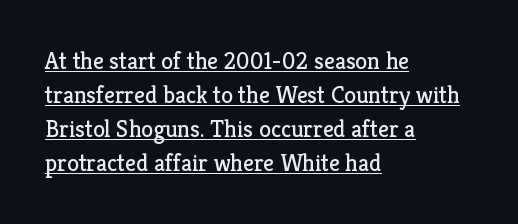
{"italic": "no", "bold": "no", "underline": "yes", "align": "left", "line_spacing": "normal", "line_spacing_ratio": 1.42, "letter_spacing": "normal", "letter_spacing_em": 0.0, "glyph_px": 24}
